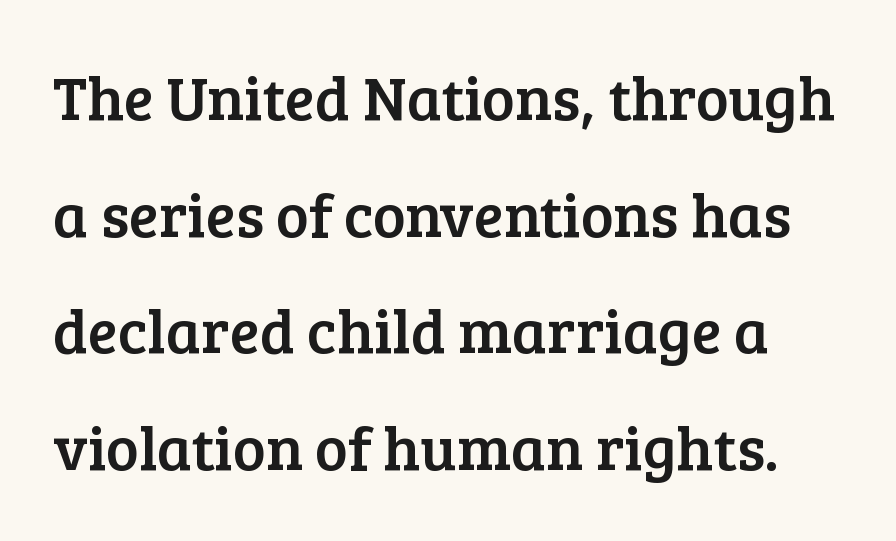
Q: Is the text italic (slanted)? A: No, it is upright.
Q: Is the typeface a serif or a sans-serif typeface? A: Serif.
Q: Is the text underlined? A: No.
Q: Is the spacing between letters normal or unusually wide? A: Normal.
Q: Width (condensed, normal, or wide)? A: Normal.
Q: Stroke contrast? A: Low.
Q: x-height? A: Medium.
Q: Monospaced? A: No.
